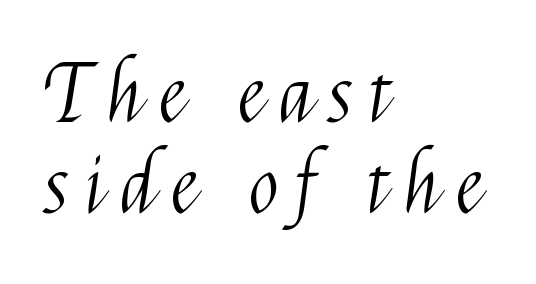
The image shows 79 px light, condensed sans-serif type; set left-aligned, tight line spacing (1.15x), unusually wide letter spacing (+0.22 em), not underlined; medium stroke contrast and a medium x-height.
